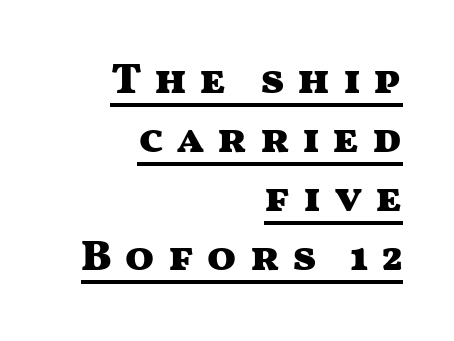
The image shows 43 px heavy, wide sans-serif type, upright; set right-aligned, normal line spacing (1.37x), unusually wide letter spacing (+0.29 em), underlined; medium stroke contrast and a medium x-height.
